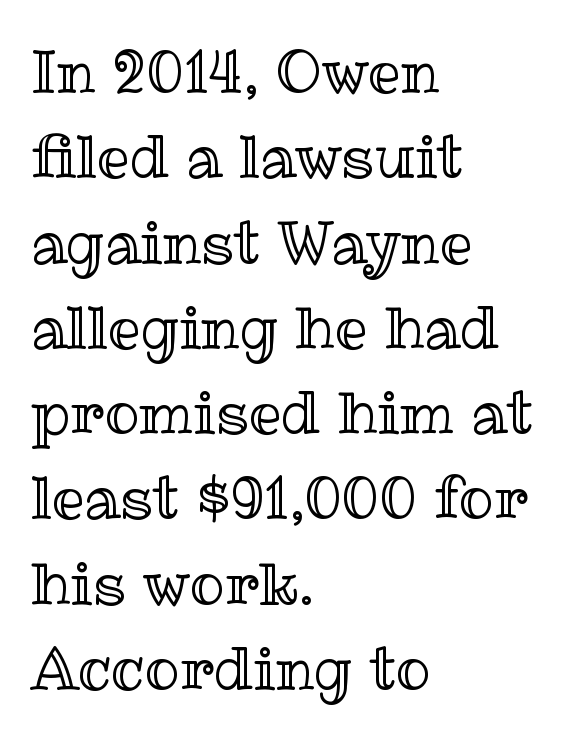
Q: Is the text italic (slanted)? A: No, it is upright.
Q: Is the text underlined? A: No.
Q: How is the paragraph aligned? A: Left-aligned.
Q: Is the spacing between letters normal or unusually wide? A: Normal.
Q: Is the spacing between lines tight, normal or loose? A: Normal.
Q: Width (condensed, normal, or wide)? A: Normal.
Q: x-height? A: Medium.
Q: Monospaced? A: No.
